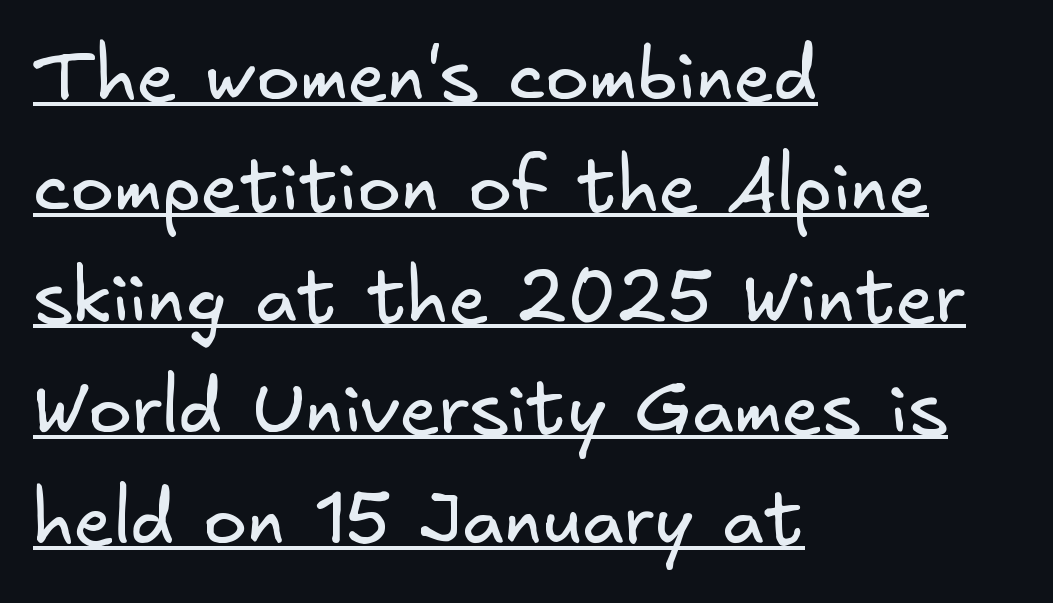
Q: Is the text bold? A: No.
Q: Is the typeface a serif or a sans-serif typeface? A: Sans-serif.
Q: Is the text underlined? A: Yes.
Q: How is the paragraph aligned? A: Left-aligned.
Q: Is the spacing between letters normal or unusually wide? A: Normal.
Q: Is the spacing between lines tight, normal or loose? A: Normal.
Q: Width (condensed, normal, or wide)? A: Normal.
Q: Stroke contrast? A: Low.
Q: x-height? A: Small.
